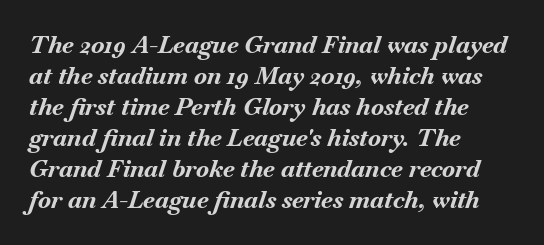
{"italic": "yes", "lean": "right", "slant_degrees": 18, "bold": "yes", "underline": "no", "align": "left", "line_spacing": "normal", "line_spacing_ratio": 1.29, "letter_spacing": "normal", "letter_spacing_em": 0.0, "glyph_px": 24}
